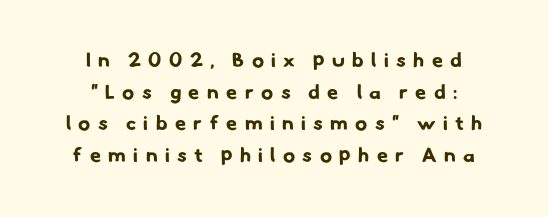
Q: Is the text bold? A: Yes.
Q: Is the text underlined? A: No.
Q: How is the paragraph aligned? A: Centered.
Q: Is the spacing between letters normal or unusually wide? A: Unusually wide.
Q: Is the spacing between lines tight, normal or loose? A: Normal.
